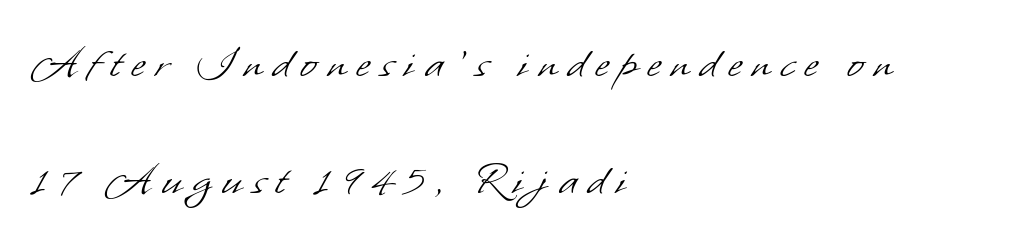
Q: Is the text bold? A: No.
Q: Is the typeface a serif or a sans-serif typeface? A: Sans-serif.
Q: Is the text underlined? A: No.
Q: How is the paragraph aligned? A: Left-aligned.
Q: Is the spacing between letters normal or unusually wide? A: Unusually wide.
Q: Is the spacing between lines tight, normal or loose? A: Loose.
Q: Width (condensed, normal, or wide)? A: Normal.
Q: Stroke contrast? A: Low.
Q: x-height? A: Small.
Q: Monospaced? A: No.
